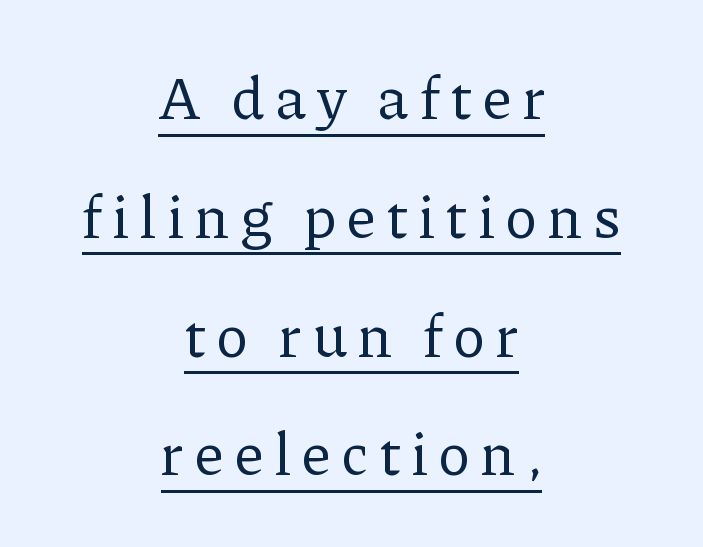
{"serif": "yes", "italic": "no", "bold": "no", "weight": "regular", "width": "normal", "stroke_contrast": "low", "x_height": "medium", "monospaced": "no", "underline": "yes", "align": "center", "line_spacing": "loose", "line_spacing_ratio": 1.98, "glyph_px": 60}
